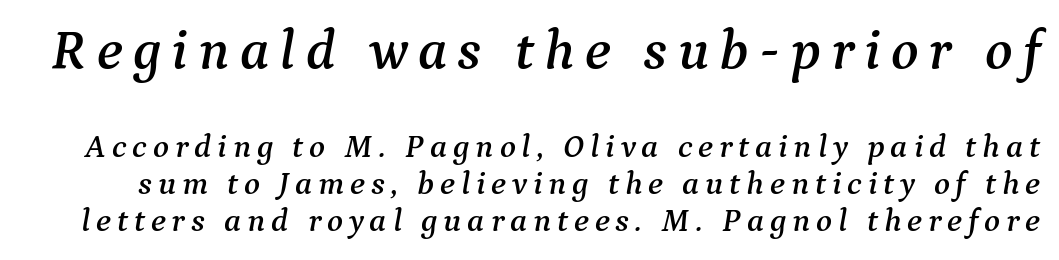
Typographically, this falls in the serif category. Do the characters align in a grid? No, the font is proportional. Character size in the leading block exceeds that of the trailing block. Compared with typical paragraphs, the rows here are closer together. In terms of posture, this sample is oblique.
